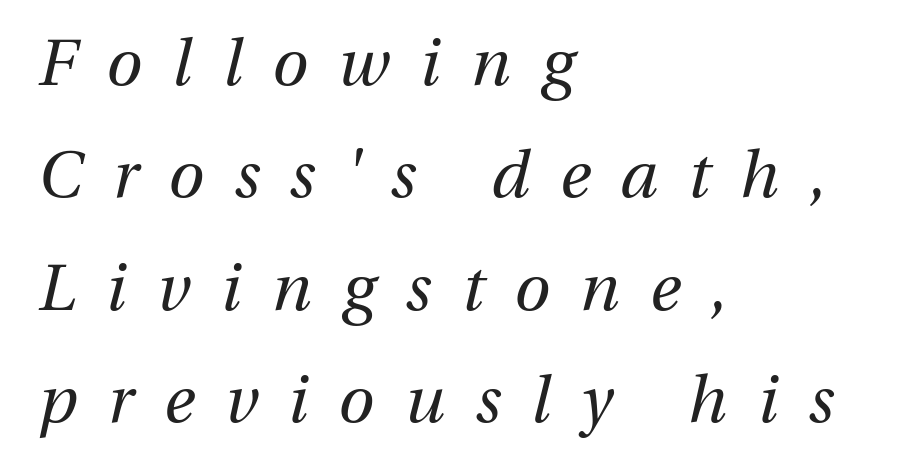
The image shows 65 px regular-weight type, italic (leaning right); set left-aligned, line spacing 1.73x, unusually wide letter spacing (+0.47 em), not underlined; medium stroke contrast and a medium x-height.
